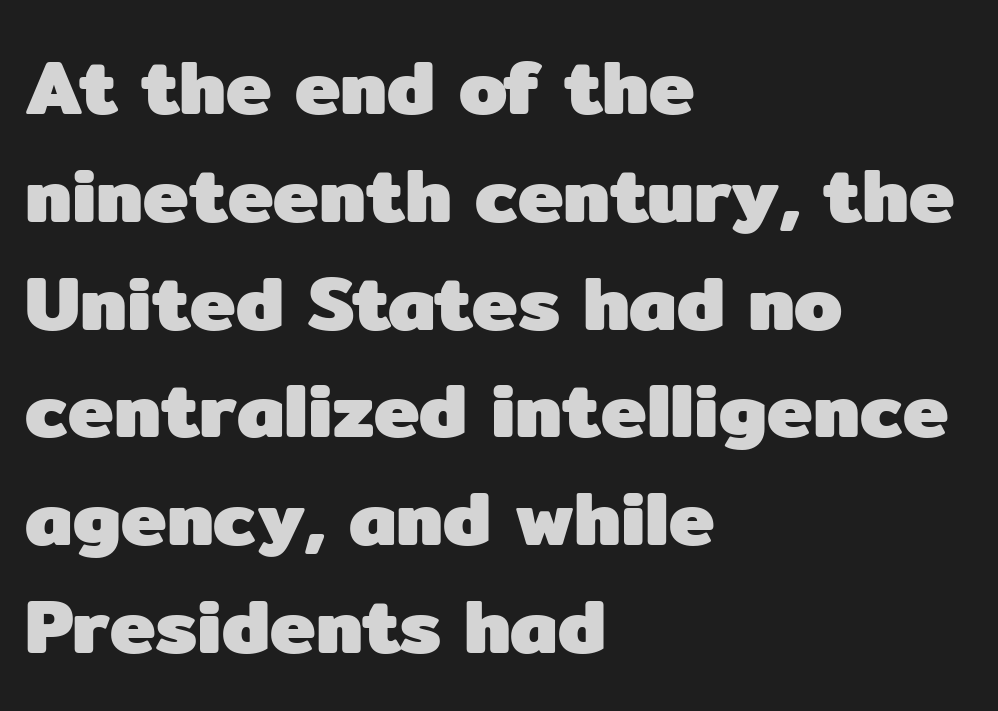
The image shows 77 px heavy sans-serif type, upright; set left-aligned, normal line spacing (1.4x), normal letter spacing, not underlined; low stroke contrast and a medium x-height.
